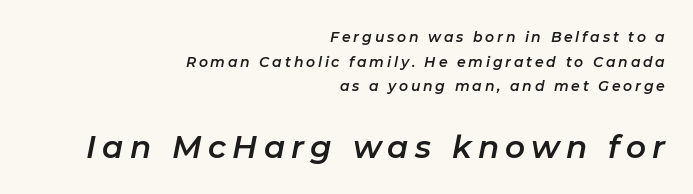
Q: Is the text italic (slanted)? A: Yes, it leans right by about 11 degrees.
Q: Is the text underlined? A: No.
Q: How is the paragraph aligned? A: Right-aligned.
Q: Is the spacing between letters normal or unusually wide? A: Unusually wide.
Q: Which block of text is set in a larger size, the first (top) or the second (bottom)? A: The second (bottom) one.
Q: Width (condensed, normal, or wide)? A: Normal.
Q: Stroke contrast? A: Low.
Q: x-height? A: Medium.
Q: Monospaced? A: No.
